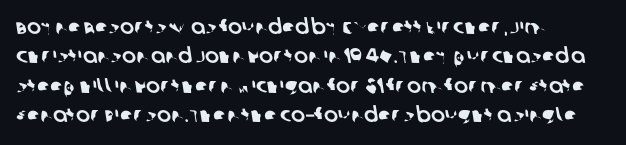
The image shows 21 px text type; set left-aligned, normal line spacing (1.4x), normal letter spacing, not underlined.
